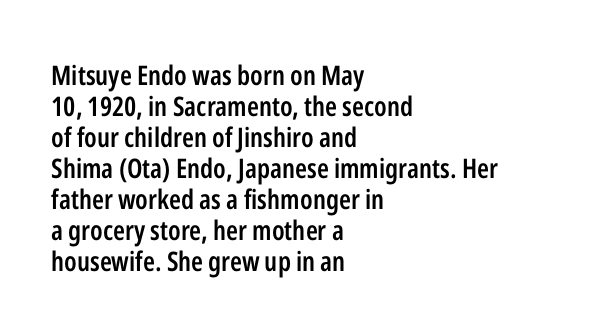
{"italic": "no", "bold": "semi", "underline": "no", "align": "left", "line_spacing": "tight", "line_spacing_ratio": 1.15, "letter_spacing": "normal", "letter_spacing_em": 0.0, "glyph_px": 27}
